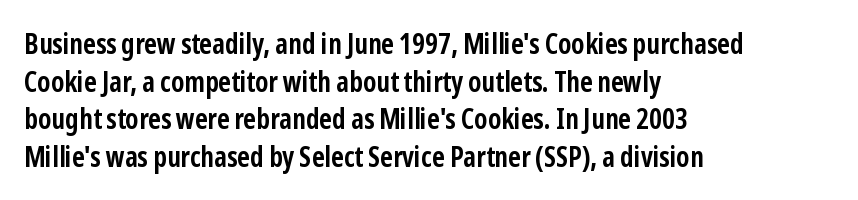
Q: Is the text bold? A: Yes.
Q: Is the text italic (slanted)? A: No, it is upright.
Q: Is the typeface a serif or a sans-serif typeface? A: Sans-serif.
Q: Is the text underlined? A: No.
Q: How is the paragraph aligned? A: Left-aligned.
Q: Is the spacing between letters normal or unusually wide? A: Normal.
Q: Is the spacing between lines tight, normal or loose? A: Normal.
Q: Width (condensed, normal, or wide)? A: Condensed.
Q: Stroke contrast? A: Low.
Q: x-height? A: Medium.
Q: Monospaced? A: No.
